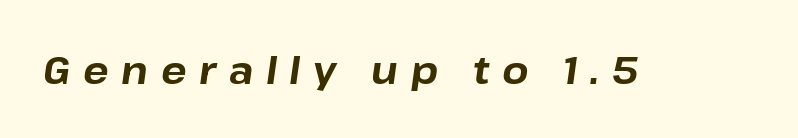
The image shows 38 px bold type, italic (leaning right); set unusually wide letter spacing (+0.33 em), not underlined; low stroke contrast and a medium x-height.
